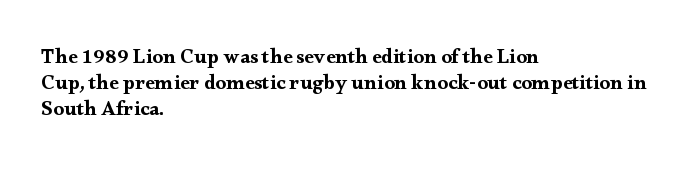
A typesetter would call this leading conventional body-copy spacing. Upright lettering throughout. This rendering uses left alignment, leaving the right contour irregular. The letterforms sit shoulder to shoulder at normal distance. Decoration check: the copy has no underline.
